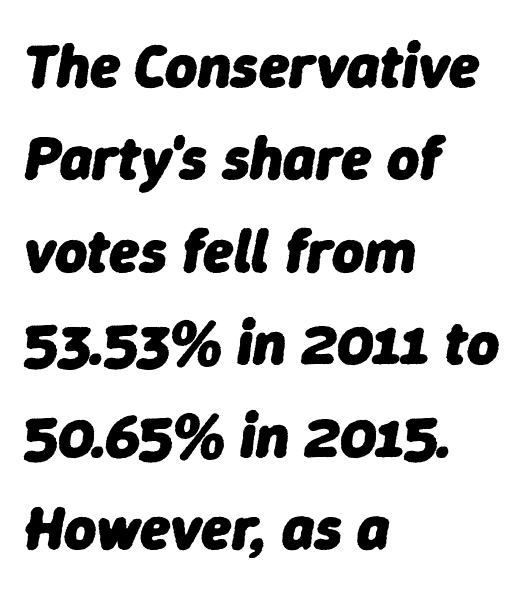
The paragraph shown leans on its left margin. The rows are spaced the way most documents space them. Descenders are the only things crossing below the line. Looks like regular typesetting: each glyph gets only the width it needs. Look at the stroke-to-counter ratio: heavy, a bold. The typography opts for an oblique posture over an upright one.
